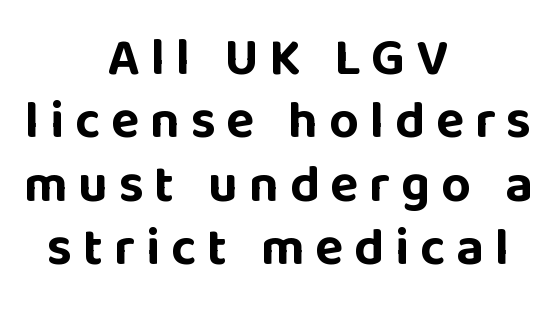
{"serif": "no", "italic": "no", "bold": "yes", "weight": "bold", "width": "normal", "stroke_contrast": "low", "x_height": "large", "monospaced": "no", "underline": "no", "align": "center", "line_spacing_ratio": 1.22, "letter_spacing": "wide", "letter_spacing_em": 0.21, "glyph_px": 52}
